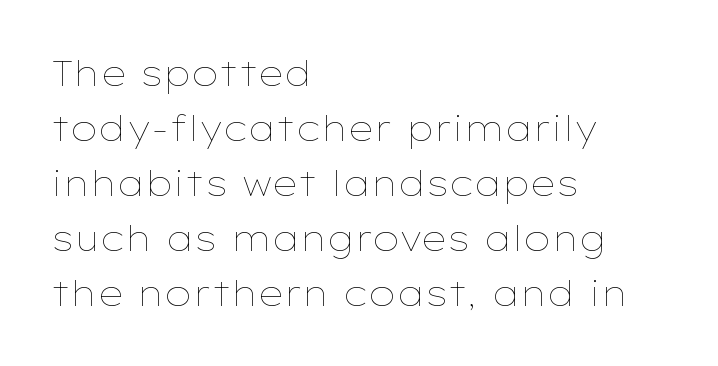
Q: Is the text bold? A: No.
Q: Is the text italic (slanted)? A: No, it is upright.
Q: Is the text underlined? A: No.
Q: How is the paragraph aligned? A: Left-aligned.
Q: Is the spacing between letters normal or unusually wide? A: Normal.
Q: Is the spacing between lines tight, normal or loose? A: Normal.
Q: Width (condensed, normal, or wide)? A: Wide.
Q: Stroke contrast? A: Low.
Q: x-height? A: Medium.
Q: Monospaced? A: No.
